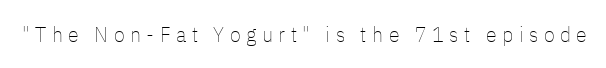
Q: Is the text bold? A: No.
Q: Is the text italic (slanted)? A: No, it is upright.
Q: Is the text underlined? A: No.
Q: Is the spacing between letters normal or unusually wide? A: Unusually wide.
